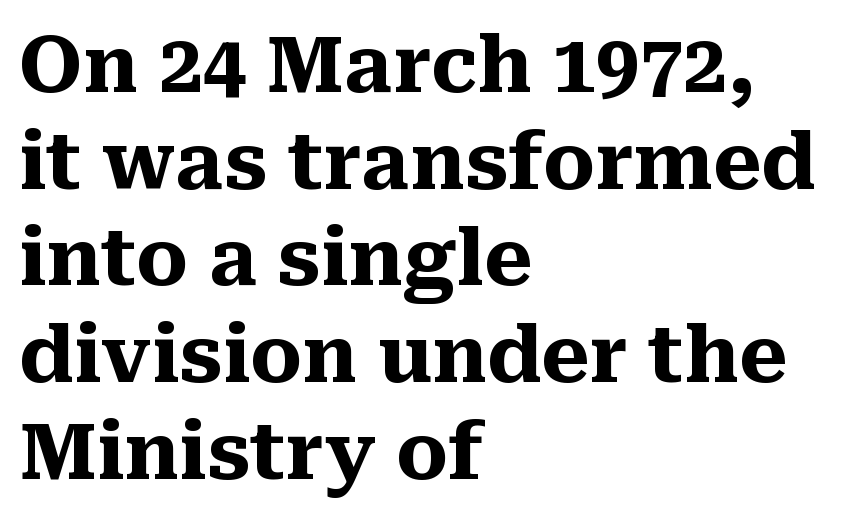
The glyphs in this specimen are seriffed. Heft: maximum for text — a bold. No italicization has been applied; the sample stays upright. This rendering leaves character spacing at its baseline value.
